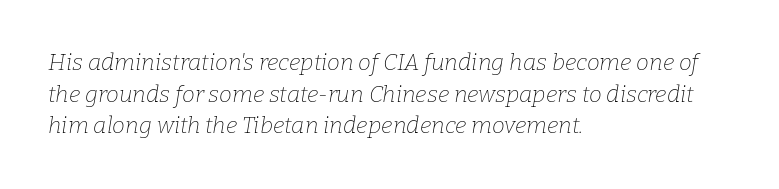
The image shows 23 px text type, italic (leaning right); set left-aligned, normal line spacing (1.38x), normal letter spacing, not underlined.
